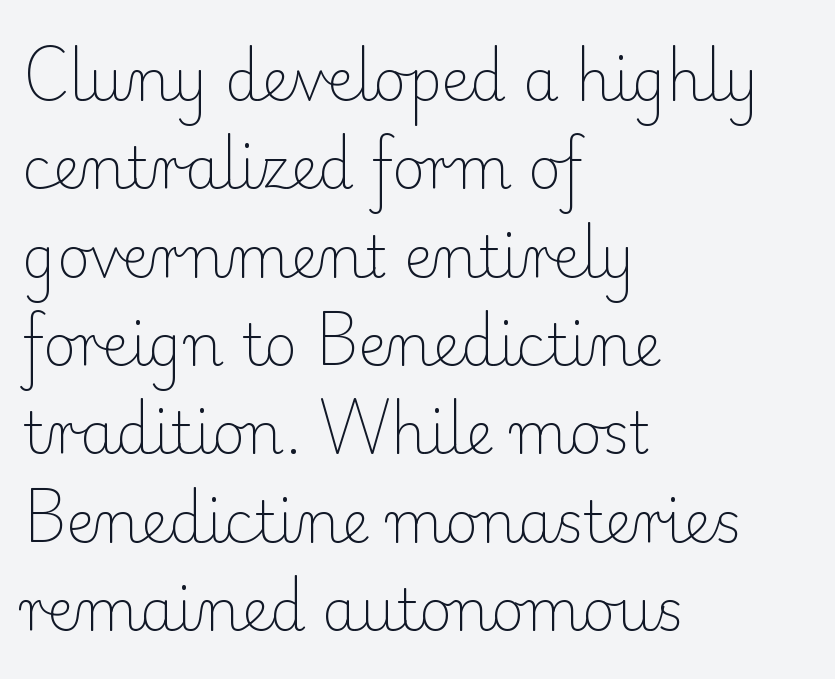
{"serif": "yes", "italic": "no", "bold": "no", "weight": "light", "width": "normal", "stroke_contrast": "low", "x_height": "small", "monospaced": "no", "underline": "no", "align": "left", "line_spacing": "normal", "line_spacing_ratio": 1.55, "letter_spacing": "normal", "letter_spacing_em": 0.0, "glyph_px": 57}
